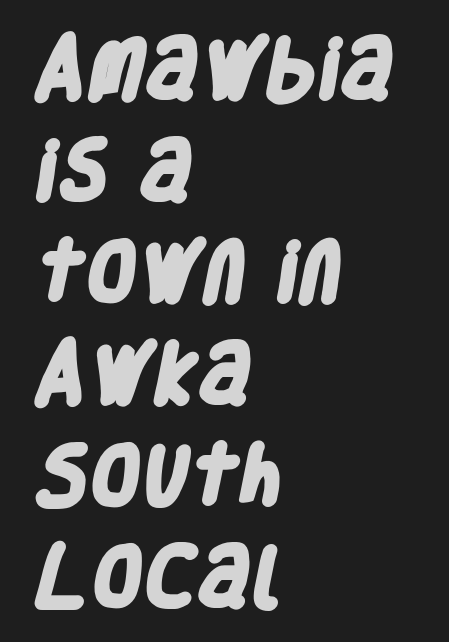
Leading matches the norm, producing a regular column. Clear beneath every line of the passage. In terms of weight, the rendering is a true, heavy bold. Are there feet on the stems? There aren't — it's a sans. Does extra space separate the letters? No, they use regular spacing.
